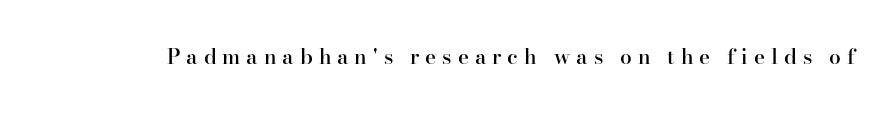
{"italic": "no", "bold": "semi", "underline": "no", "letter_spacing": "wide", "letter_spacing_em": 0.28, "glyph_px": 21}
